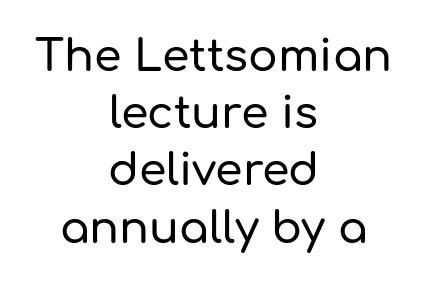
This is the regular roman posture of the typeface. Letter spacing: default. Varying glyph widths throughout — classic text-font behaviour. No feet cap the strokes, marking this as sans-serif type. Honestly, there is no underline to notice here at all.
